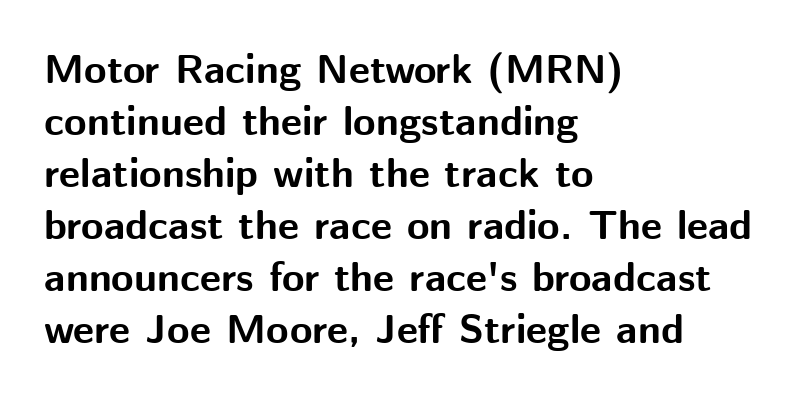
The image shows 41 px bold sans-serif type, upright; set left-aligned, normal line spacing (1.27x), normal letter spacing, not underlined; medium stroke contrast and a medium x-height.
